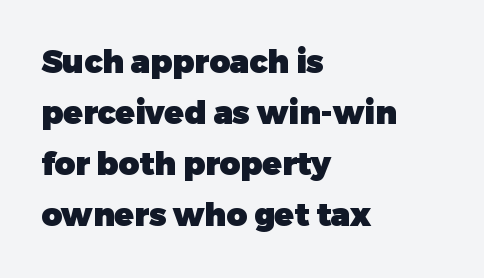
{"serif": "no", "italic": "no", "bold": "yes", "weight": "heavy", "width": "normal", "stroke_contrast": "low", "x_height": "medium", "monospaced": "no", "underline": "no", "align": "left", "line_spacing": "normal", "line_spacing_ratio": 1.59, "letter_spacing": "normal", "letter_spacing_em": 0.0, "glyph_px": 32}
